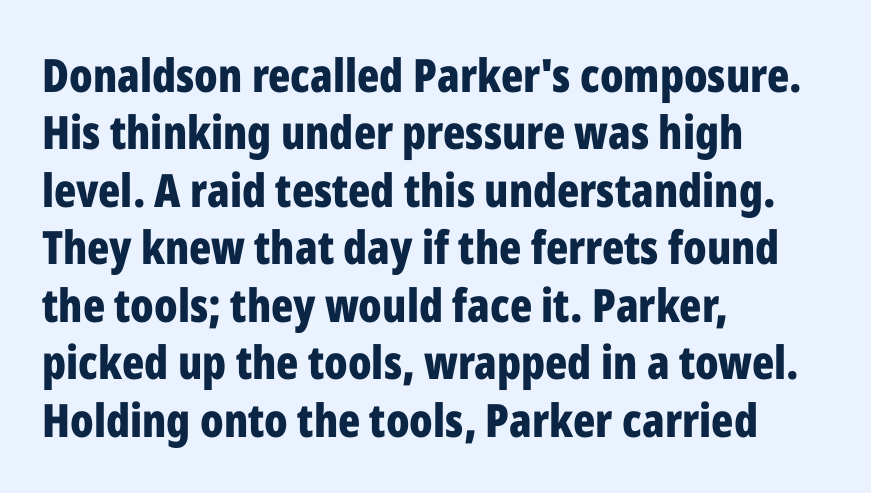
The gap between lines stays unmarked. Do the letters lean? They stand straight. Looks like regular typesetting: each glyph gets only the width it needs. The passage is arranged the way most books set body copy — flush left. Line spacing here is normal. The glyphs have the mass of a bold cut.
